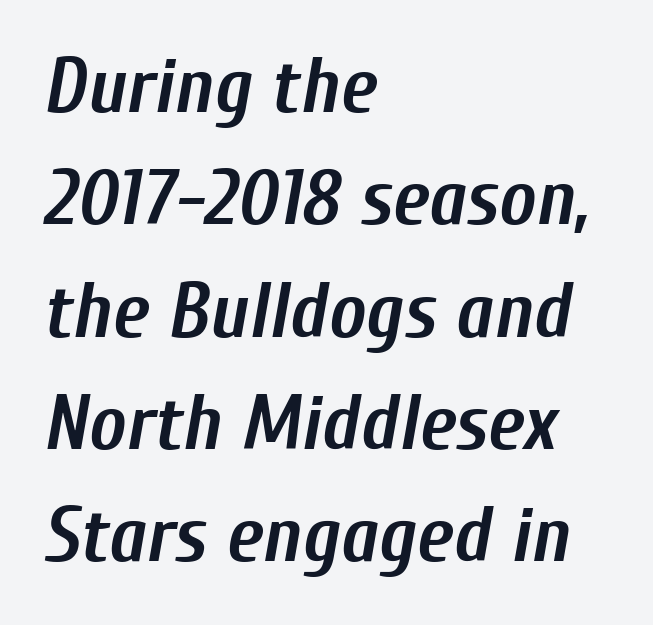
Q: Is the text bold? A: Yes.
Q: Is the text italic (slanted)? A: Yes, it leans right by about 10 degrees.
Q: Is the text underlined? A: No.
Q: How is the paragraph aligned? A: Left-aligned.
Q: Is the spacing between letters normal or unusually wide? A: Normal.
Q: Is the spacing between lines tight, normal or loose? A: Normal.
Q: Width (condensed, normal, or wide)? A: Condensed.
Q: Stroke contrast? A: Low.
Q: x-height? A: Medium.
Q: Monospaced? A: No.
